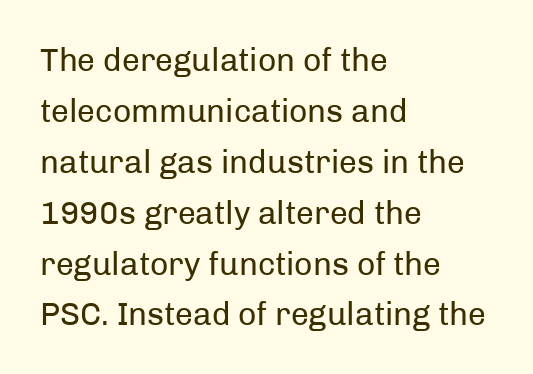
A bare baseline throughout the passage. The glyphs in this specimen are sans serif. The font sits on the lighter half of the weight spectrum, regular included. Rendered with straight, roman letterforms. Character widths vary here, with narrow letters taking less room than wide ones.
